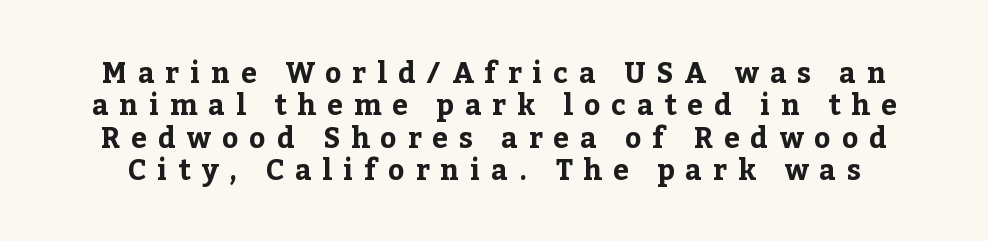
{"serif": "yes", "italic": "no", "bold": "yes", "weight": "bold", "width": "normal", "stroke_contrast": "low", "x_height": "medium", "monospaced": "no", "underline": "no", "line_spacing_ratio": 1.16, "letter_spacing": "wide", "letter_spacing_em": 0.39, "glyph_px": 28}
